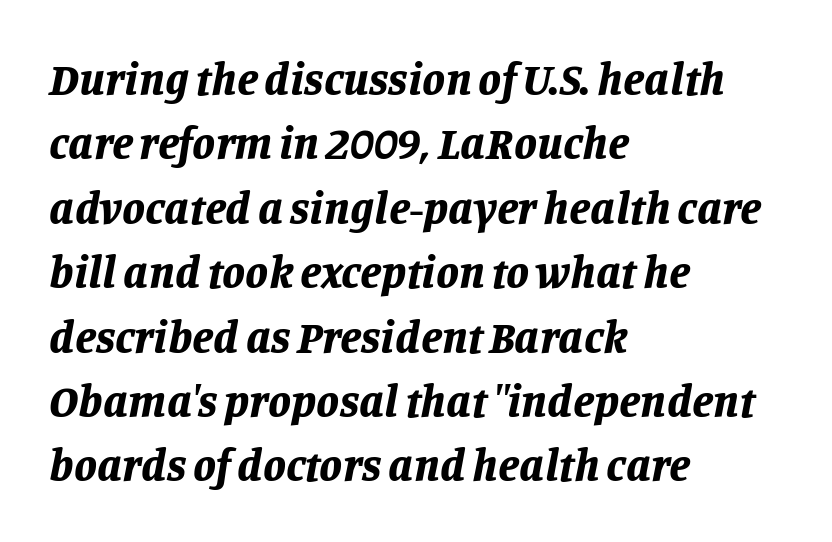
The image shows 46 px bold type, italic (leaning right); set left-aligned, normal line spacing (1.4x), normal letter spacing, not underlined; low stroke contrast and a large x-height.
